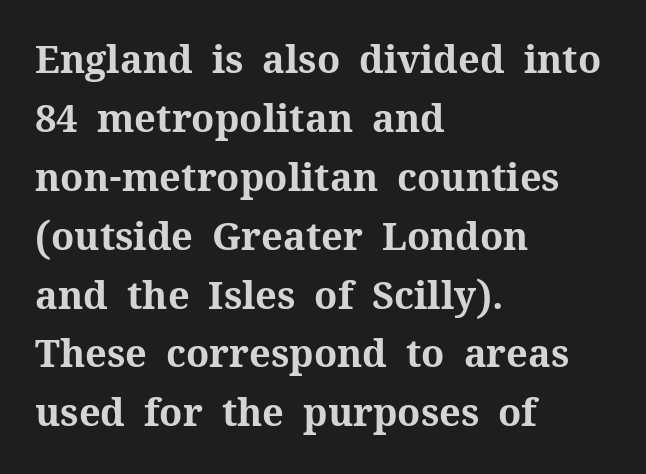
The area under the type is left untouched. Vertical spacing — default. The letters carry serifs — small finishing strokes at the ends of their stems. Spacing verdict: proportional, widths tailored to each character.
